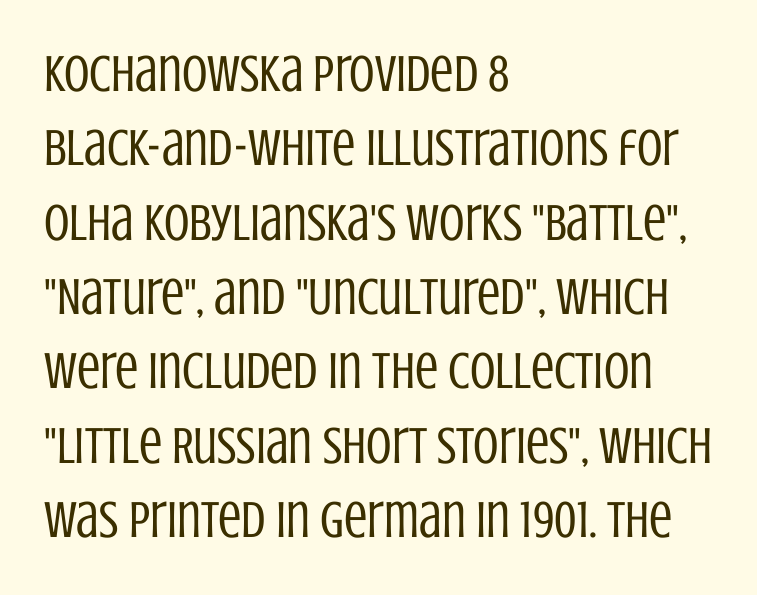
Q: Is the text bold? A: No.
Q: Is the text italic (slanted)? A: No, it is upright.
Q: Is the typeface a serif or a sans-serif typeface? A: Sans-serif.
Q: Is the text underlined? A: No.
Q: How is the paragraph aligned? A: Left-aligned.
Q: Is the spacing between letters normal or unusually wide? A: Normal.
Q: Is the spacing between lines tight, normal or loose? A: Normal.
Q: Width (condensed, normal, or wide)? A: Condensed.
Q: Stroke contrast? A: Low.
Q: x-height? A: Large.
Q: Monospaced? A: No.
